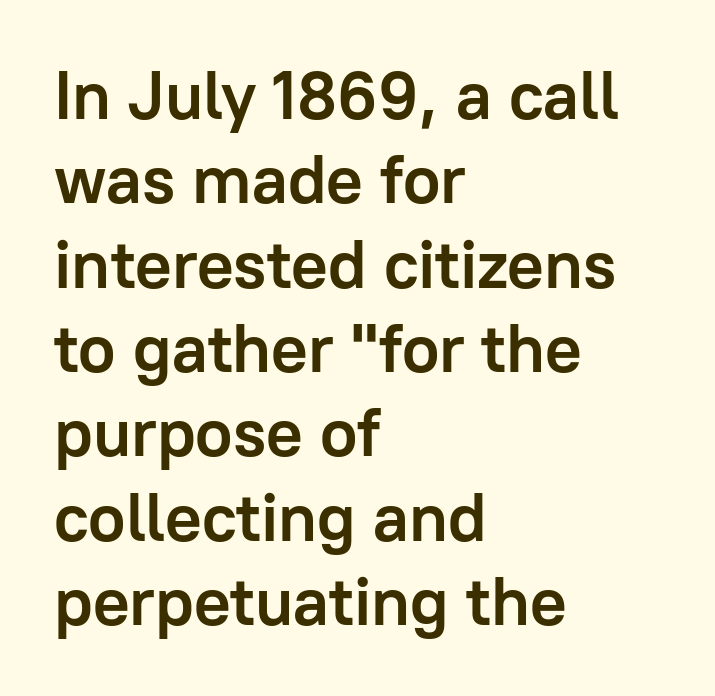
You'd pick this weight for a headline — it's a proper bold. These lines keep a tight, regular rhythm from letter to letter. All the whitespace from short lines collects on the right. Stroke terminals: plain, sans-serif. Honestly, there is no underline to notice here at all.
